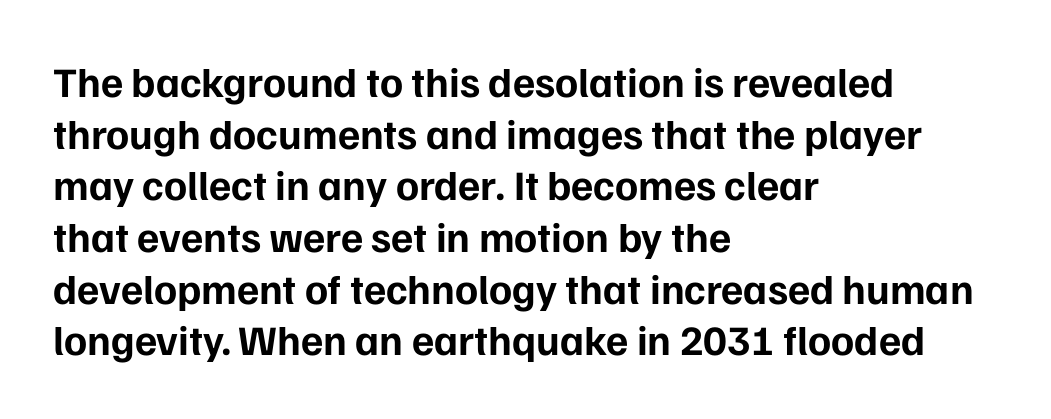
Caption: multi-line text, flush left, ragged right. Vertical strokes here are truly vertical. Think of a printed novel: that variable character pitch is what you see here. What stands out about the letter spacing? Nothing — it is the standard amount. Observe the absence of serifs on each vertical stroke in this sample. How heavy is the stroke? Heavy — this is a bold.
